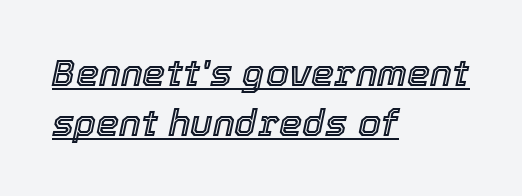
{"italic": "yes", "lean": "right", "slant_degrees": 12, "width": "normal", "x_height": "medium", "monospaced": "no", "underline": "yes", "align": "left", "line_spacing": "normal", "line_spacing_ratio": 1.35, "letter_spacing": "normal", "letter_spacing_em": 0.0, "glyph_px": 37}
